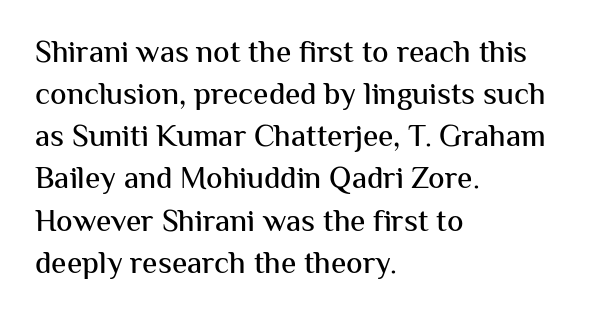
{"serif": "no", "italic": "no", "width": "normal", "stroke_contrast": "medium", "x_height": "medium", "monospaced": "no", "underline": "no", "align": "left", "line_spacing": "normal", "line_spacing_ratio": 1.36, "letter_spacing": "normal", "letter_spacing_em": 0.0, "glyph_px": 31}
